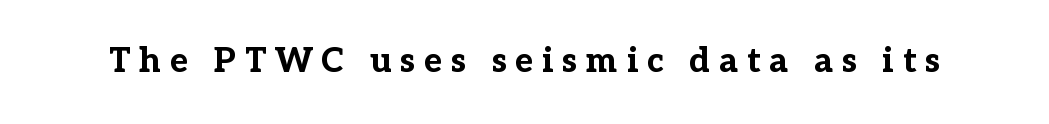
The image shows 34 px bold serif type, upright; set unusually wide letter spacing (+0.26 em), not underlined; low stroke contrast and a medium x-height.
